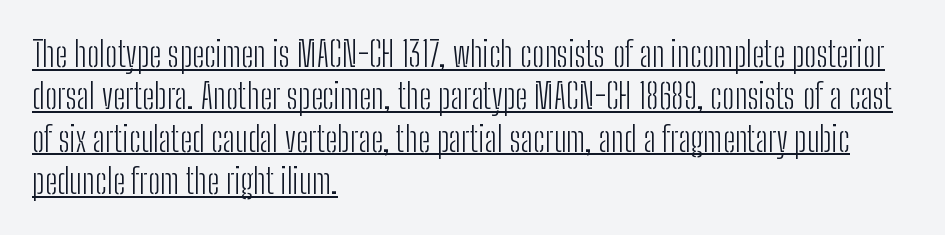
The image shows 35 px light, condensed sans-serif type, upright; set left-aligned, line spacing 1.21x, normal letter spacing, underlined; low stroke contrast and a medium x-height.
